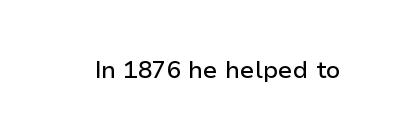
The image shows 24 px text type, upright; set normal letter spacing, not underlined.
